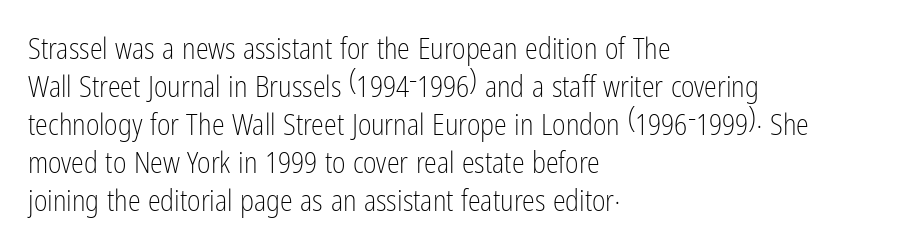
Q: Is the text bold? A: No.
Q: Is the text italic (slanted)? A: No, it is upright.
Q: Is the typeface a serif or a sans-serif typeface? A: Sans-serif.
Q: Is the text underlined? A: No.
Q: How is the paragraph aligned? A: Left-aligned.
Q: Is the spacing between letters normal or unusually wide? A: Normal.
Q: Is the spacing between lines tight, normal or loose? A: Normal.
Q: Width (condensed, normal, or wide)? A: Condensed.
Q: Stroke contrast? A: Low.
Q: x-height? A: Medium.
Q: Monospaced? A: No.
